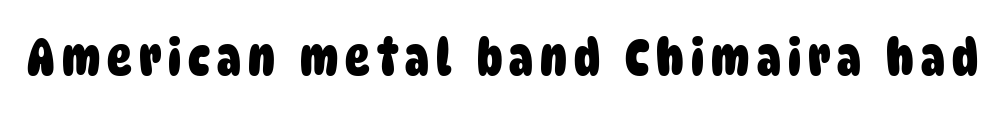
The image shows 51 px heavy, condensed sans-serif type; set not underlined; low stroke contrast and a large x-height.
